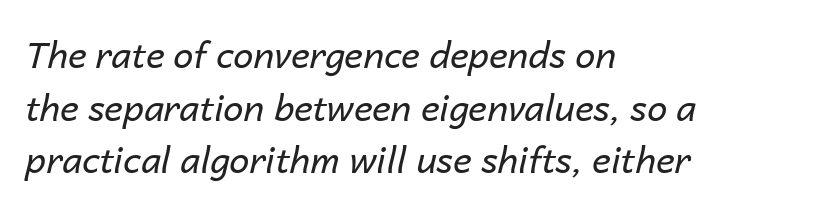
The image shows 36 px regular-weight type, italic (leaning right); set left-aligned, normal line spacing (1.46x), normal letter spacing, not underlined; low stroke contrast and a medium x-height.
